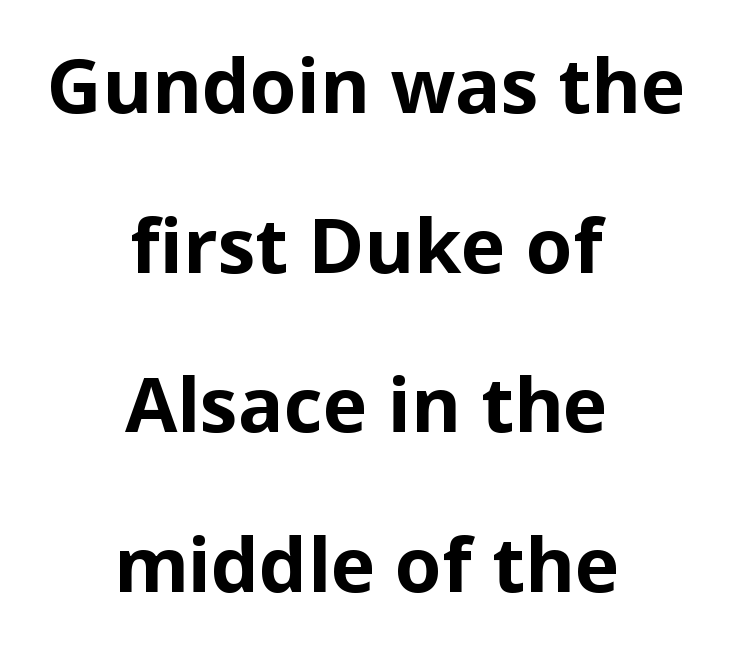
There is no visible air inserted between adjacent glyphs. Clear beneath every line of the passage. Heavy, bold letterforms. The compositor balanced each line on the midline. Type style note: lacks serifs.
